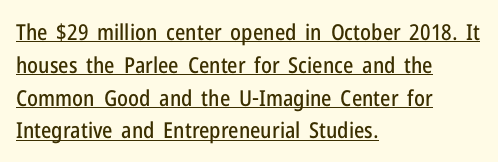
{"italic": "no", "underline": "yes", "align": "left", "line_spacing": "normal", "line_spacing_ratio": 1.49, "letter_spacing": "normal", "letter_spacing_em": 0.0, "glyph_px": 22}
